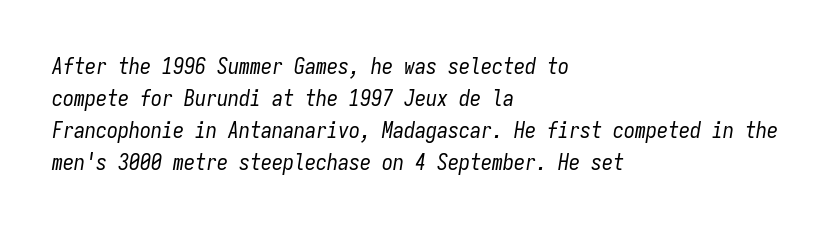
The image shows 22 px text type, italic (leaning right); set left-aligned, normal line spacing (1.46x), normal letter spacing, not underlined.
